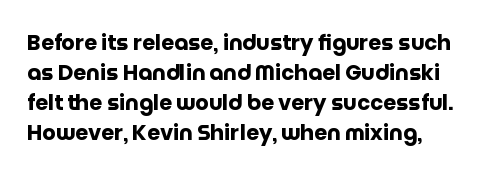
The image shows 21 px bold type, upright; set normal line spacing (1.43x), normal letter spacing, not underlined.
